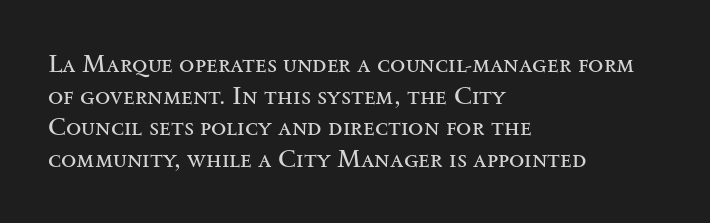
Q: Is the text bold? A: No.
Q: Is the text italic (slanted)? A: No, it is upright.
Q: Is the text underlined? A: No.
Q: How is the paragraph aligned? A: Left-aligned.
Q: Is the spacing between letters normal or unusually wide? A: Normal.
Q: Is the spacing between lines tight, normal or loose? A: Normal.
